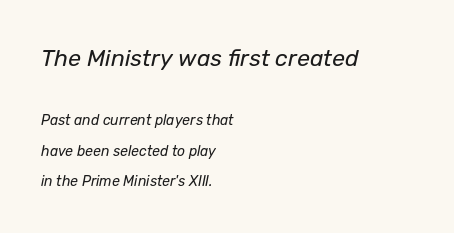
The image shows 23 px text type, italic (leaning right); set left-aligned, loose line spacing (2.17x), normal letter spacing, not underlined; the first (top) block is 1.64x larger.
